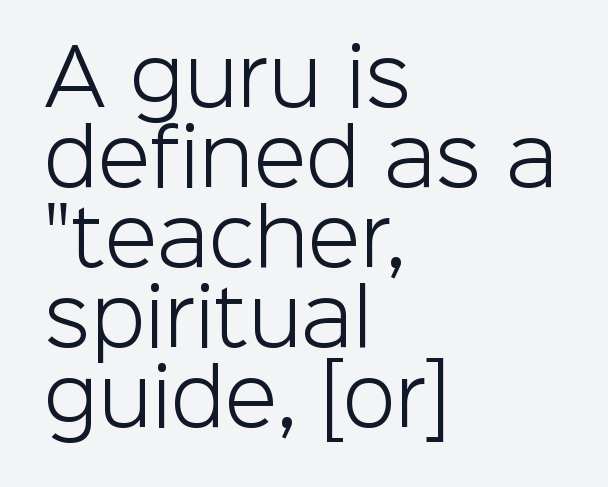
Here the designer chose a conventional face with non-uniform glyph widths. Typographically, this falls in the sans-serif category. Does the leading feel generous? Not at all — it's pinched. Letters have the restrained weight of plain body copy at most.
